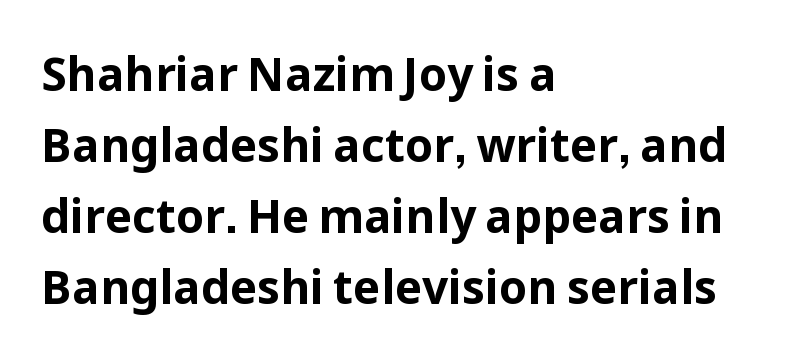
Q: Is the text bold? A: Yes.
Q: Is the text italic (slanted)? A: No, it is upright.
Q: Is the typeface a serif or a sans-serif typeface? A: Sans-serif.
Q: Is the text underlined? A: No.
Q: How is the paragraph aligned? A: Left-aligned.
Q: Is the spacing between letters normal or unusually wide? A: Normal.
Q: Is the spacing between lines tight, normal or loose? A: Normal.
Q: Width (condensed, normal, or wide)? A: Normal.
Q: Stroke contrast? A: Low.
Q: x-height? A: Medium.
Q: Monospaced? A: No.
